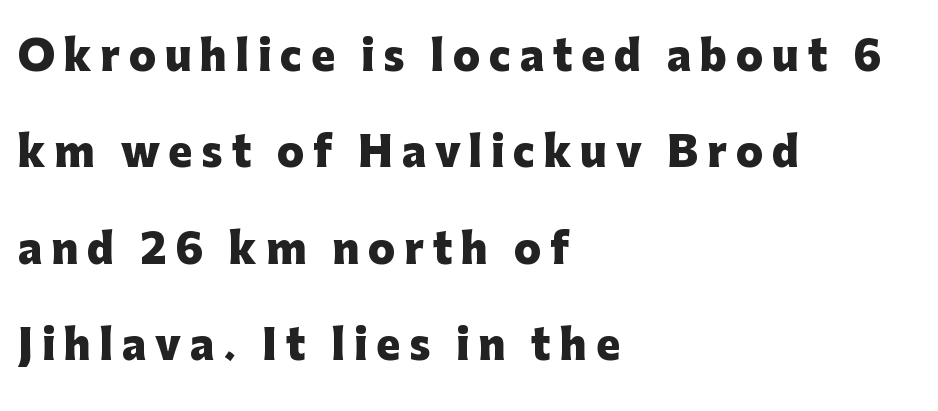
{"serif": "no", "italic": "no", "bold": "yes", "weight": "heavy", "width": "normal", "stroke_contrast": "low", "x_height": "medium", "monospaced": "no", "underline": "no", "align": "left", "line_spacing": "loose", "line_spacing_ratio": 2.41, "letter_spacing": "wide", "letter_spacing_em": 0.22, "glyph_px": 40}
